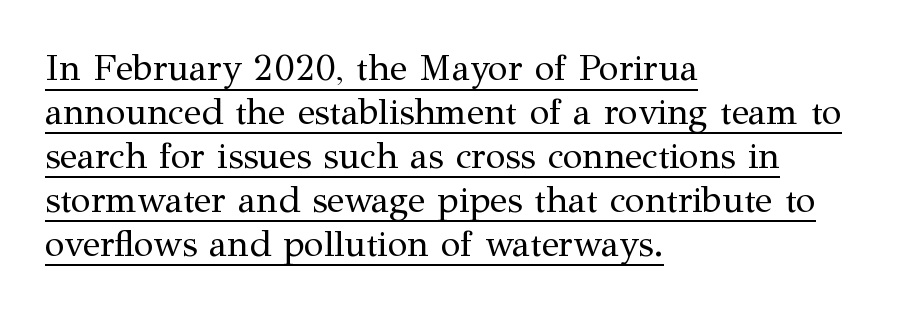
Typographically, this falls in the serif category. Reading down the block, your eye returns to a fixed left position each line. Words appear dense and cohesive because spacing is normal. This sample carries an underscore along the baseline area.
